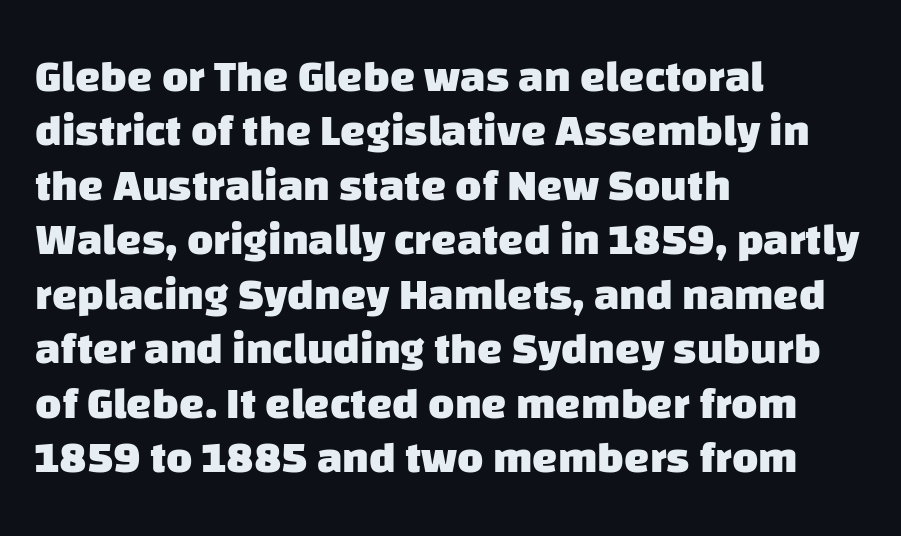
{"serif": "no", "bold": "yes", "weight": "heavy", "width": "normal", "stroke_contrast": "low", "x_height": "large", "monospaced": "no", "underline": "no", "align": "left", "line_spacing_ratio": 1.21, "letter_spacing": "normal", "letter_spacing_em": 0.0, "glyph_px": 45}
